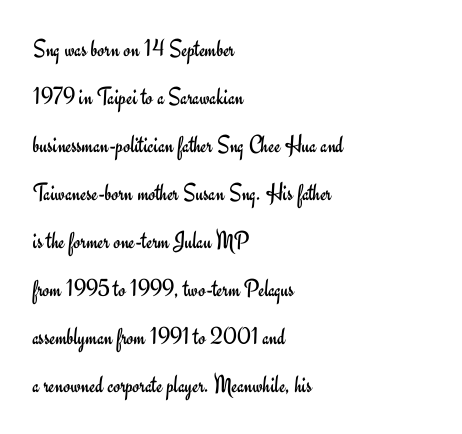
Q: Is the text bold? A: No.
Q: Is the text italic (slanted)? A: Yes.
Q: Is the text underlined? A: No.
Q: How is the paragraph aligned? A: Left-aligned.
Q: Is the spacing between letters normal or unusually wide? A: Normal.
Q: Is the spacing between lines tight, normal or loose? A: Loose.
